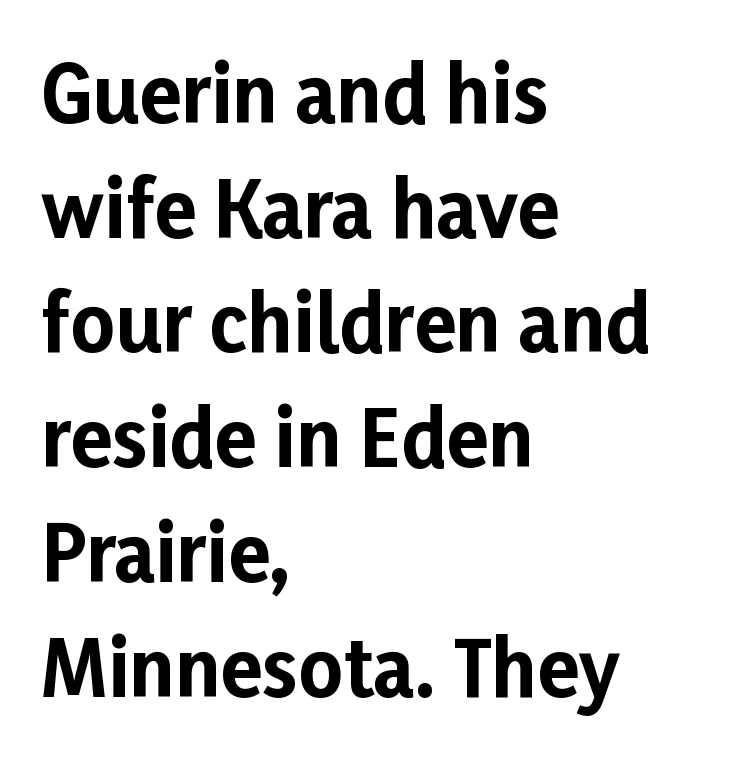
The image shows 77 px bold sans-serif type, upright; set left-aligned, normal line spacing (1.49x), normal letter spacing, not underlined; low stroke contrast and a medium x-height.
